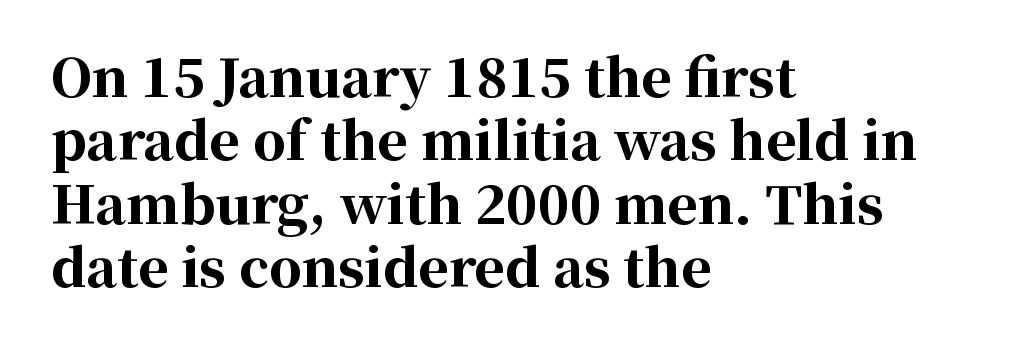
The image shows 52 px bold serif type, upright; set left-aligned, line spacing 1.22x, normal letter spacing, not underlined; high stroke contrast and a medium x-height.
